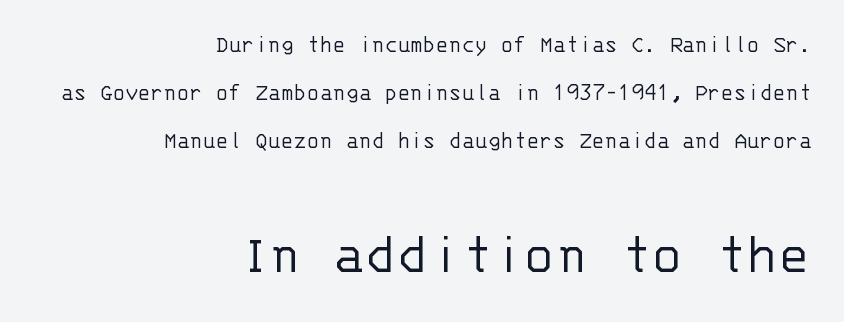
Q: Is the text bold? A: No.
Q: Is the text italic (slanted)? A: No, it is upright.
Q: Is the typeface a serif or a sans-serif typeface? A: Sans-serif.
Q: Is the text underlined? A: No.
Q: How is the paragraph aligned? A: Right-aligned.
Q: Is the spacing between letters normal or unusually wide? A: Normal.
Q: Is the spacing between lines tight, normal or loose? A: Loose.
Q: Which block of text is set in a larger size, the first (top) or the second (bottom)? A: The second (bottom) one.
Q: Width (condensed, normal, or wide)? A: Normal.
Q: Stroke contrast? A: Low.
Q: x-height? A: Large.
Q: Monospaced? A: Yes.
